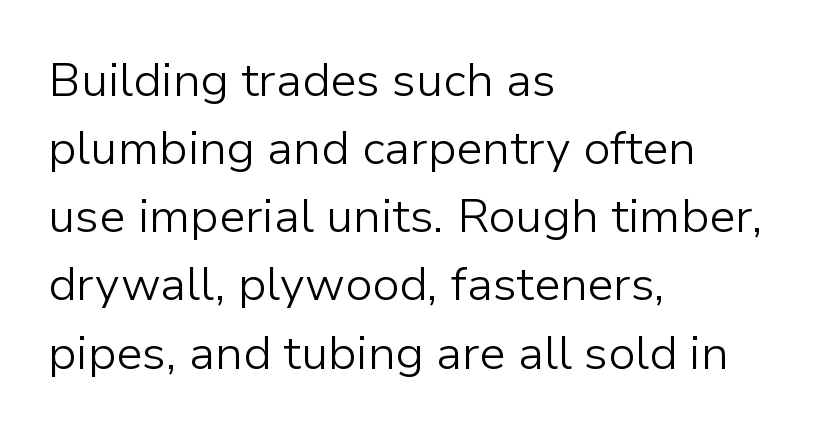
{"serif": "no", "italic": "no", "bold": "no", "weight": "light", "width": "normal", "stroke_contrast": "low", "x_height": "medium", "monospaced": "no", "underline": "no", "align": "left", "line_spacing": "normal", "line_spacing_ratio": 1.45, "letter_spacing": "normal", "letter_spacing_em": 0.0, "glyph_px": 47}
